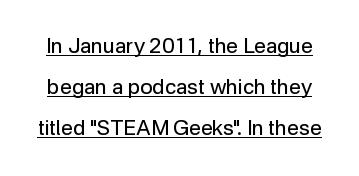
Q: Is the text bold? A: No.
Q: Is the text italic (slanted)? A: No, it is upright.
Q: Is the text underlined? A: Yes.
Q: Is the spacing between letters normal or unusually wide? A: Normal.
Q: Is the spacing between lines tight, normal or loose? A: Loose.
